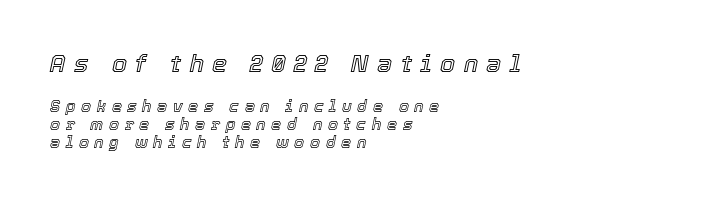
Whoever set this made the first block the dominant, larger element. Layout note: lines flush left. The letters are slanted; this is an italic face. Anything drawn beneath the words? Only blank space. Quick note: interline space is minimal. Look at the tracking — it's clearly loosened, letters drifting apart.
